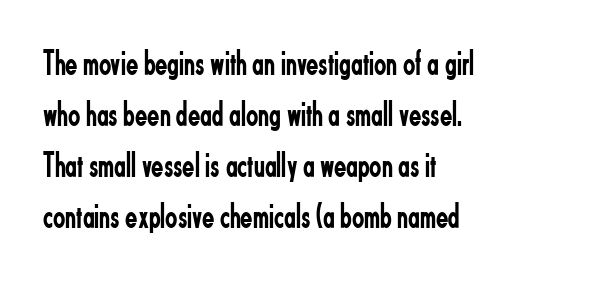
{"serif": "no", "italic": "no", "bold": "no", "weight": "regular", "width": "condensed", "stroke_contrast": "low", "x_height": "small", "monospaced": "no", "underline": "no", "align": "left", "line_spacing": "normal", "line_spacing_ratio": 1.42, "letter_spacing": "normal", "letter_spacing_em": 0.0, "glyph_px": 36}
